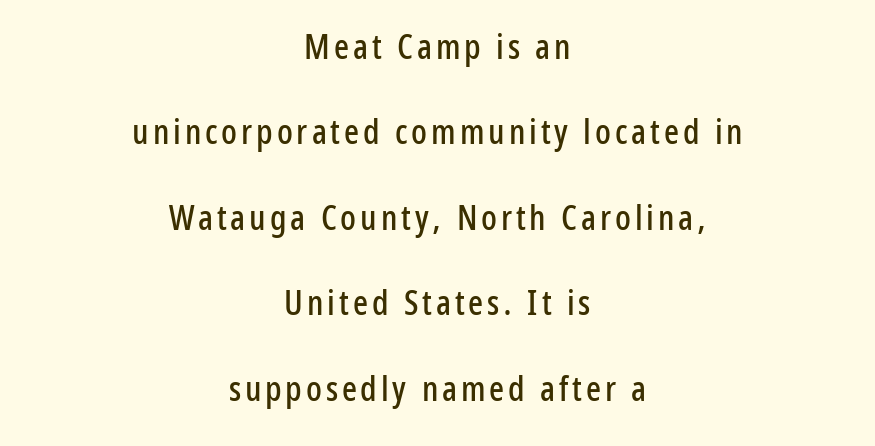
{"serif": "no", "italic": "no", "width": "condensed", "stroke_contrast": "low", "x_height": "medium", "monospaced": "no", "underline": "no", "align": "center", "line_spacing": "loose", "line_spacing_ratio": 2.44, "glyph_px": 35}
